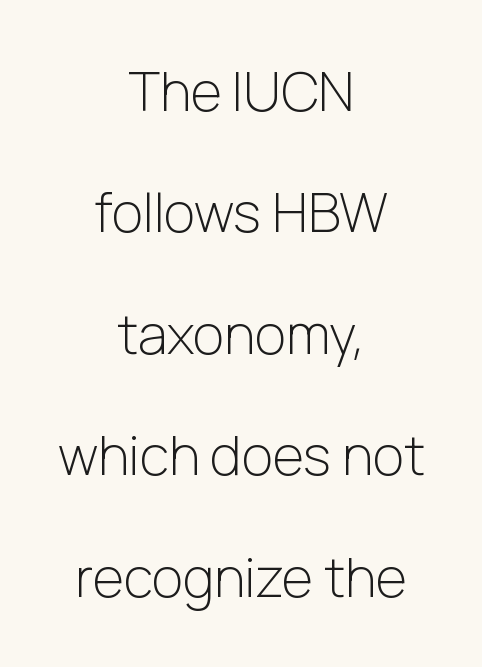
{"serif": "no", "italic": "no", "bold": "no", "weight": "light", "width": "normal", "stroke_contrast": "low", "x_height": "medium", "monospaced": "no", "underline": "no", "align": "center", "line_spacing": "loose", "line_spacing_ratio": 2.25, "letter_spacing": "normal", "letter_spacing_em": 0.0, "glyph_px": 54}
